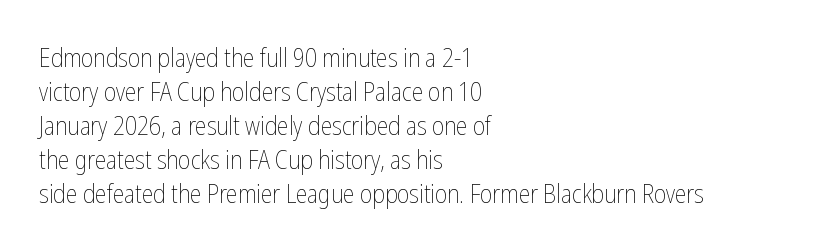
Descenders are the only things crossing below the line. All the whitespace from short lines collects on the right. Characters remain perfectly vertical along every line. The letters sit at their default tracking, neither squeezed nor spread.
